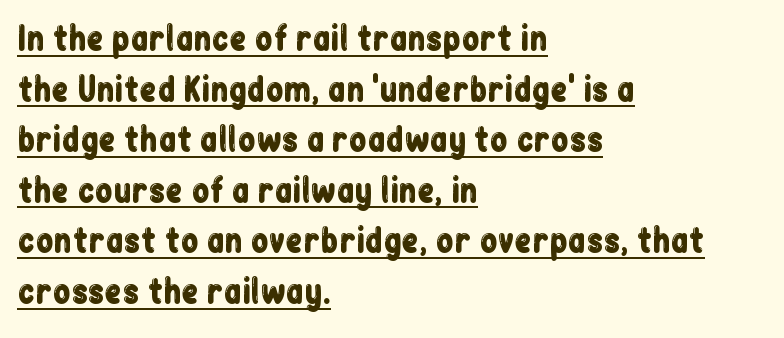
Q: Is the text italic (slanted)? A: No, it is upright.
Q: Is the typeface a serif or a sans-serif typeface? A: Sans-serif.
Q: Is the text underlined? A: Yes.
Q: How is the paragraph aligned? A: Left-aligned.
Q: Is the spacing between letters normal or unusually wide? A: Normal.
Q: Is the spacing between lines tight, normal or loose? A: Normal.
Q: Width (condensed, normal, or wide)? A: Condensed.
Q: Stroke contrast? A: Low.
Q: x-height? A: Medium.
Q: Monospaced? A: No.
